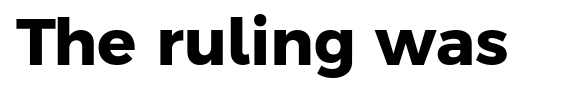
Q: Is the text bold? A: Yes.
Q: Is the typeface a serif or a sans-serif typeface? A: Sans-serif.
Q: Is the text underlined? A: No.
Q: Is the spacing between letters normal or unusually wide? A: Normal.
Q: Width (condensed, normal, or wide)? A: Normal.
Q: Stroke contrast? A: Low.
Q: x-height? A: Medium.
Q: Monospaced? A: No.
